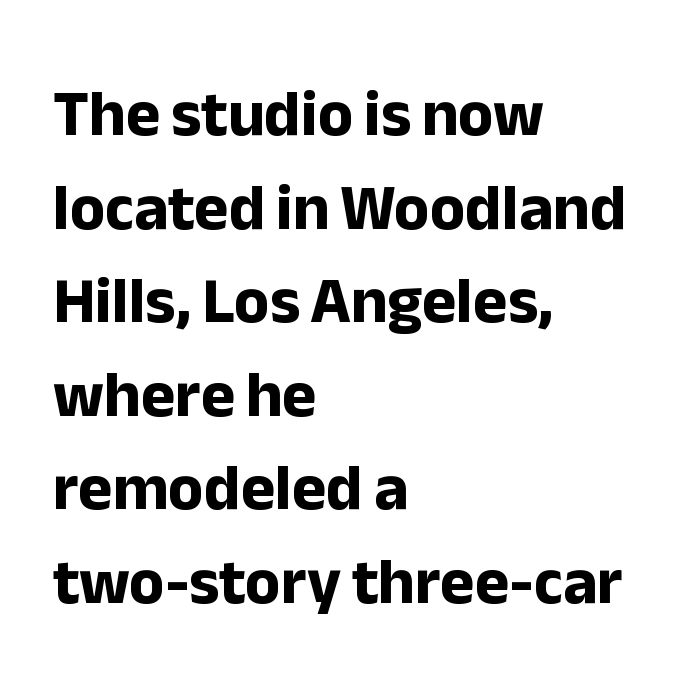
{"serif": "no", "italic": "no", "bold": "yes", "weight": "bold", "width": "normal", "stroke_contrast": "low", "x_height": "medium", "monospaced": "no", "underline": "no", "align": "left", "line_spacing": "normal", "line_spacing_ratio": 1.44, "letter_spacing": "normal", "letter_spacing_em": 0.0, "glyph_px": 65}
